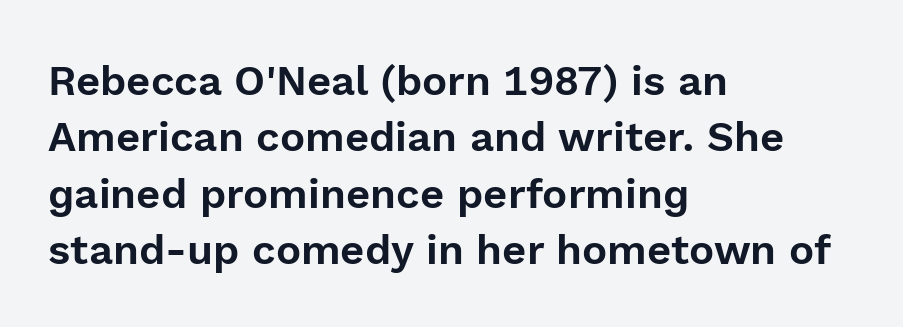
Q: Is the text italic (slanted)? A: No, it is upright.
Q: Is the typeface a serif or a sans-serif typeface? A: Sans-serif.
Q: Is the text underlined? A: No.
Q: How is the paragraph aligned? A: Left-aligned.
Q: Is the spacing between letters normal or unusually wide? A: Normal.
Q: Is the spacing between lines tight, normal or loose? A: Normal.
Q: Width (condensed, normal, or wide)? A: Normal.
Q: x-height? A: Medium.
Q: Monospaced? A: No.
